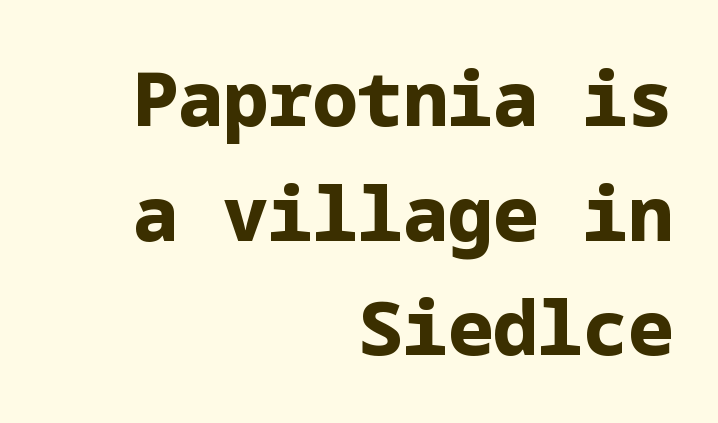
{"serif": "no", "italic": "no", "bold": "yes", "weight": "bold", "width": "normal", "stroke_contrast": "low", "x_height": "medium", "underline": "no", "align": "right", "line_spacing": "normal", "line_spacing_ratio": 1.53, "letter_spacing": "normal", "letter_spacing_em": 0.0, "glyph_px": 75}
